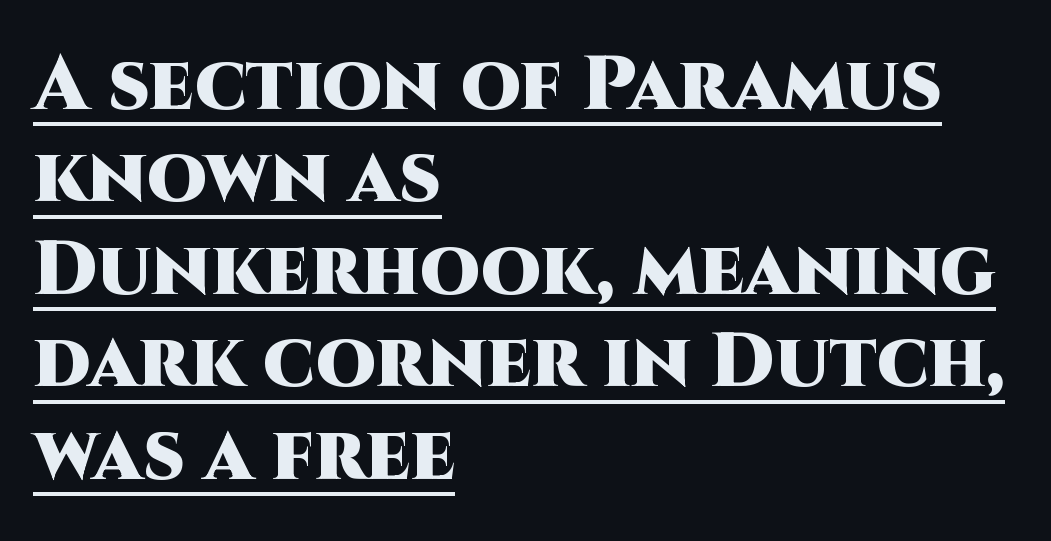
This is roman type, the default non-slanted kind. Alignment: flush left. To sum up the face: it is a sans, with no serifs. This rendering leaves character spacing at its baseline value. Here the designer chose a conventional face with non-uniform glyph widths.
